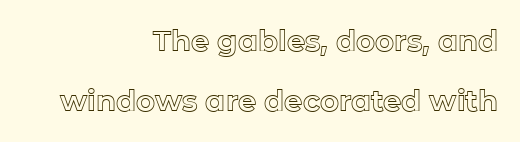
The setting favours the right margin, as signatures and pull-quotes sometimes do. The letters advance in unequal steps, a hallmark of proportional type. Default kerning and tracking; the words read as compact shapes. Loosely led — the rows are spread out. Characters remain perfectly vertical along every line.
